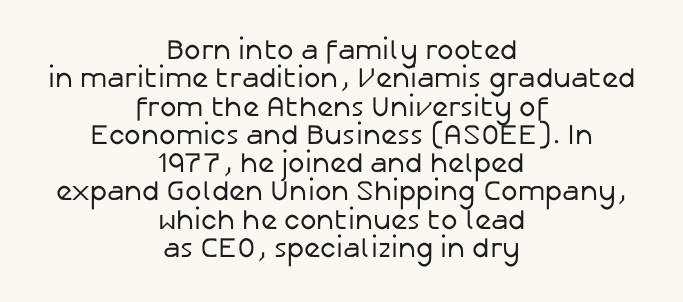
{"serif": "no", "italic": "no", "bold": "no", "weight": "regular", "width": "normal", "stroke_contrast": "low", "x_height": "medium", "monospaced": "no", "underline": "no", "align": "center", "line_spacing": "tight", "line_spacing_ratio": 1.01, "letter_spacing": "normal", "letter_spacing_em": 0.0, "glyph_px": 28}
